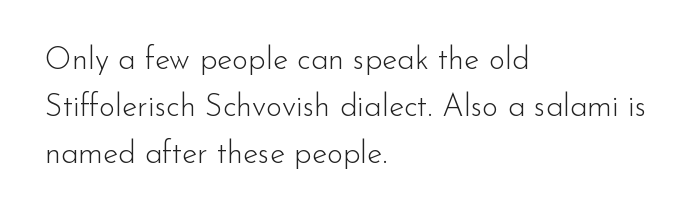
{"serif": "no", "italic": "no", "bold": "no", "weight": "light", "width": "normal", "stroke_contrast": "low", "x_height": "small", "monospaced": "no", "underline": "no", "align": "left", "line_spacing": "normal", "line_spacing_ratio": 1.51, "letter_spacing": "normal", "letter_spacing_em": 0.0, "glyph_px": 31}
